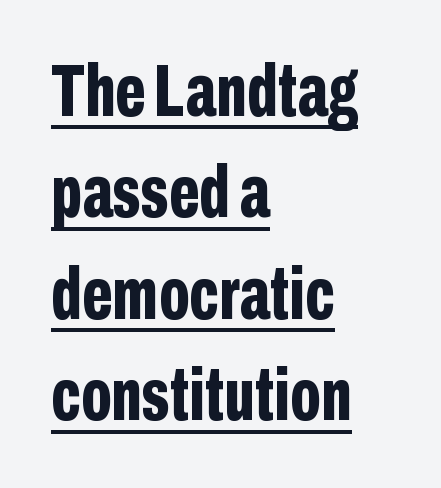
The image shows 73 px bold, condensed sans-serif type, upright; set left-aligned, normal line spacing (1.39x), normal letter spacing, underlined; low stroke contrast and a medium x-height.
